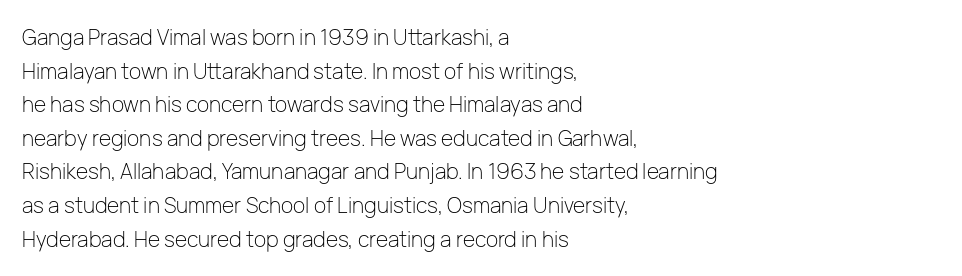
The font's upright variant was chosen for this text. Does the leading feel generous? No, just average. Letters rest on an invisible, unmarked baseline. Heft: none added — not bold. Typeset ragged right — the left edge is the straight one.
